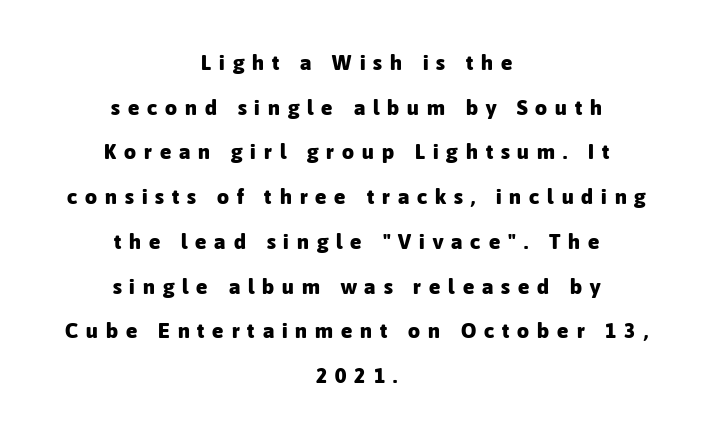
Q: Is the text bold? A: Yes.
Q: Is the text italic (slanted)? A: No, it is upright.
Q: Is the text underlined? A: No.
Q: How is the paragraph aligned? A: Centered.
Q: Is the spacing between letters normal or unusually wide? A: Unusually wide.
Q: Is the spacing between lines tight, normal or loose? A: Loose.
